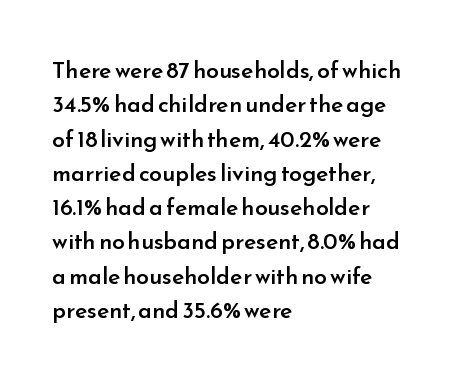
{"italic": "no", "bold": "semi", "underline": "no", "align": "left", "line_spacing": "normal", "line_spacing_ratio": 1.49, "letter_spacing": "normal", "letter_spacing_em": 0.0, "glyph_px": 23}
